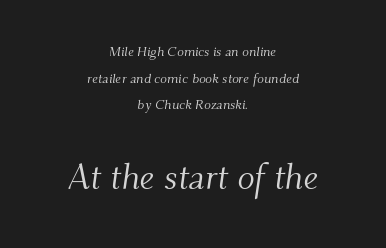
Tall strokes in this sample are angled rather than plumb. In this sample the second text group is rendered at the bigger scale. The passage is arranged like a title page — every line centered. The weight tops out at a normal text grade.
